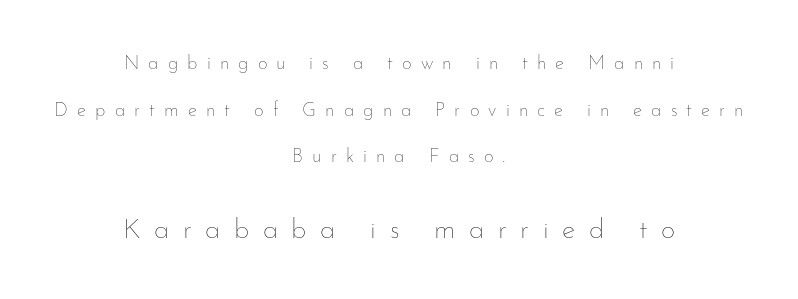
{"italic": "no", "bold": "no", "weight": "thin", "width": "normal", "stroke_contrast": "low", "x_height": "small", "monospaced": "no", "underline": "no", "align": "center", "line_spacing": "loose", "line_spacing_ratio": 2.46, "letter_spacing": "wide", "letter_spacing_em": 0.48, "larger_block": "second", "size_ratio": 1.47, "glyph_px": 28}
